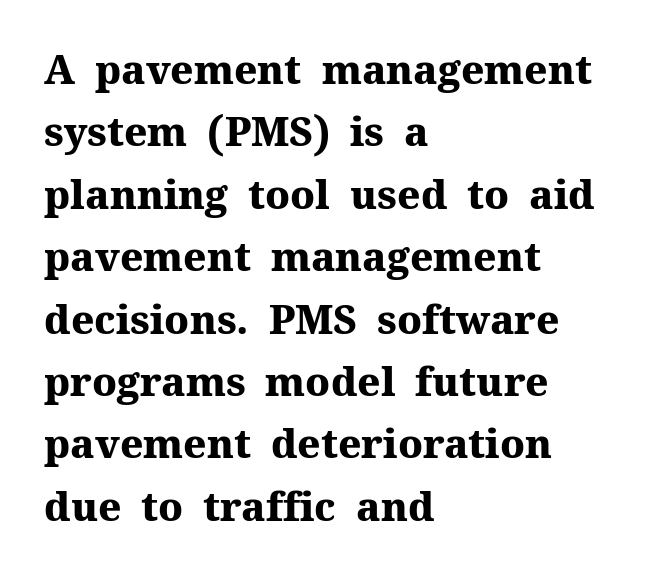
{"serif": "yes", "italic": "no", "bold": "yes", "weight": "heavy", "width": "normal", "stroke_contrast": "medium", "x_height": "medium", "monospaced": "no", "underline": "no", "align": "left", "line_spacing": "normal", "line_spacing_ratio": 1.56, "letter_spacing": "normal", "letter_spacing_em": 0.0, "glyph_px": 40}
